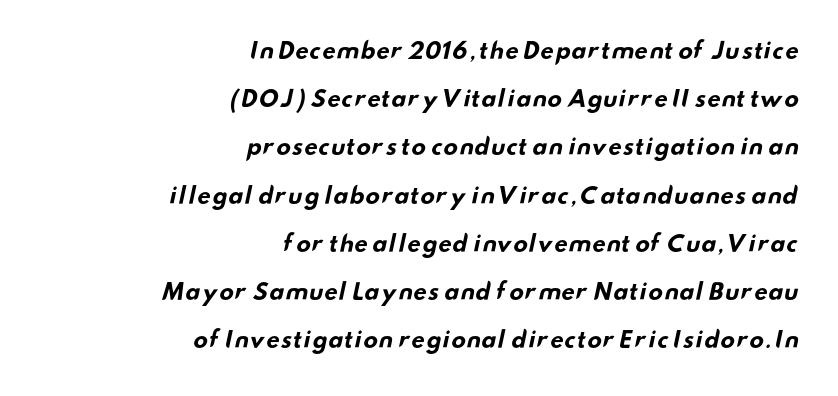
{"bold": "yes", "underline": "no", "align": "right", "line_spacing": "loose", "line_spacing_ratio": 2.19, "letter_spacing": "normal", "letter_spacing_em": 0.0, "glyph_px": 22}
